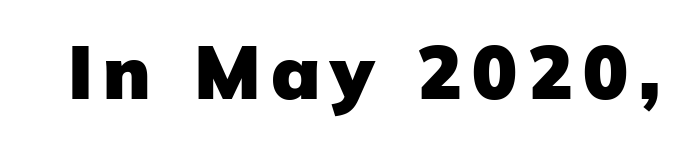
Every letter is thick-stroked: bold, no question. The font's upright variant was chosen for this text. Glance below the letters and you will spot only blank space. The designer went with a sans here, leaving each stem footless. A typesetter would call this proportional, since set widths differ per character.
